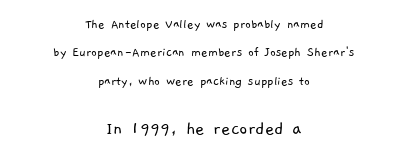
The baseline area is clear. No chunkiness to these letters — they're not bold. Rows of type keep a wide berth in the vertical direction. The block sitting lower on the canvas is the one with enlarged characters.
